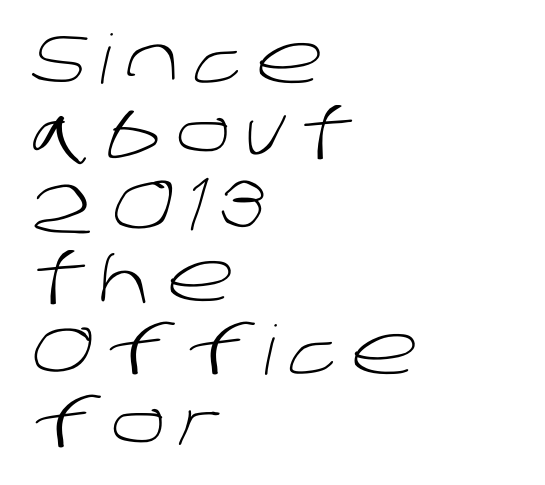
The image shows 68 px light sans-serif type; set left-aligned, tight line spacing (1.07x), unusually wide letter spacing (+0.21 em), not underlined; low stroke contrast and a large x-height.
